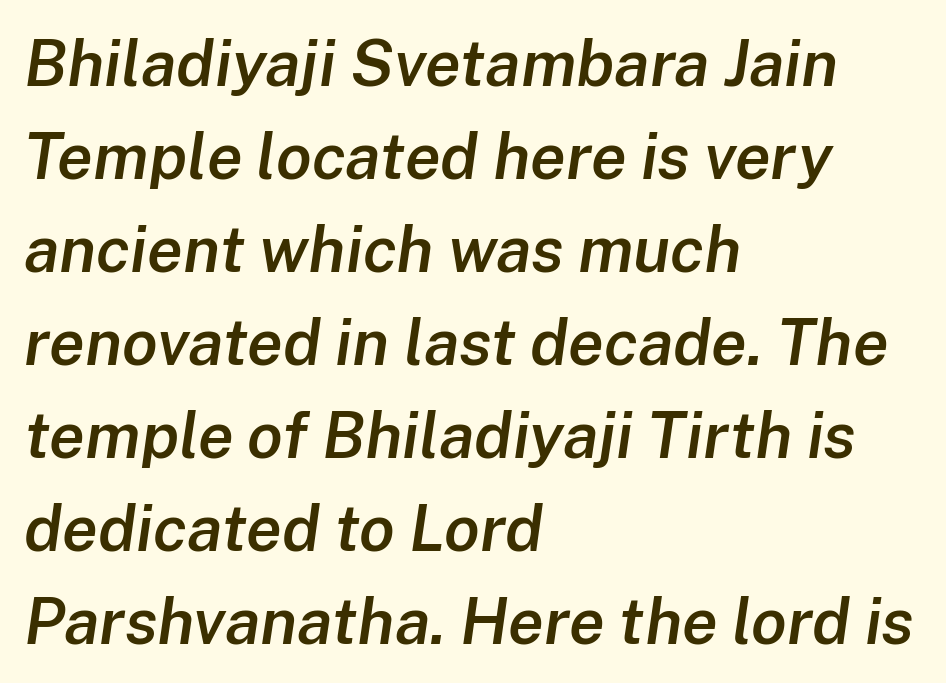
No word sits above an underline. Compared with an ordinary text face, these strokes are moderately heavier — a semibold. Each new line begins a customary step beneath the previous one. Inter-character spacing is left at the font's built-in metrics. The rag falls on the right side of this text block.
